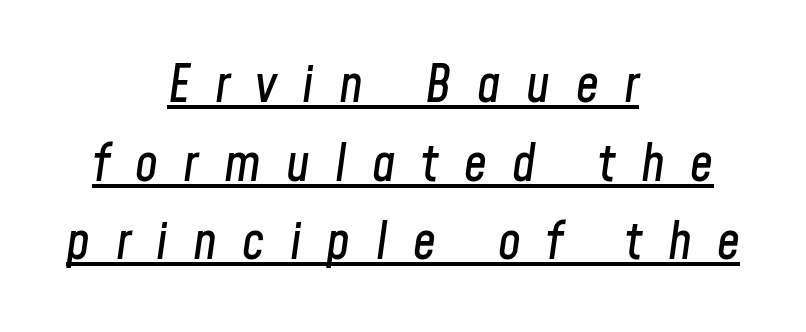
Q: Is the text italic (slanted)? A: Yes, it leans right by about 8 degrees.
Q: Is the text underlined? A: Yes.
Q: How is the paragraph aligned? A: Centered.
Q: Is the spacing between letters normal or unusually wide? A: Unusually wide.
Q: Is the spacing between lines tight, normal or loose? A: Normal.
Q: Width (condensed, normal, or wide)? A: Condensed.
Q: Stroke contrast? A: Low.
Q: x-height? A: Medium.
Q: Monospaced? A: No.
